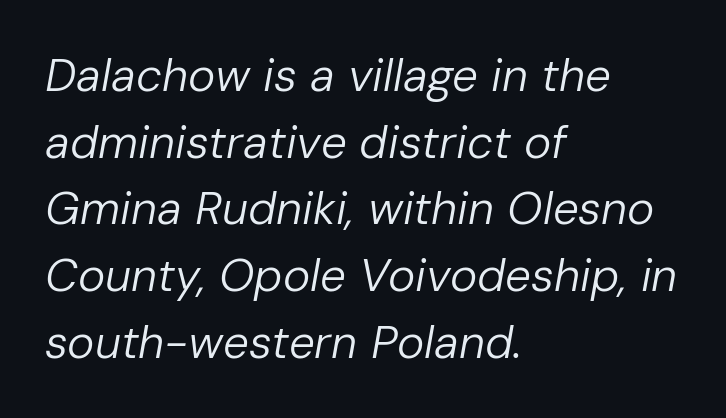
The image shows 46 px regular-weight type, italic (leaning right); set left-aligned, normal line spacing (1.45x), normal letter spacing, not underlined; low stroke contrast and a medium x-height.
